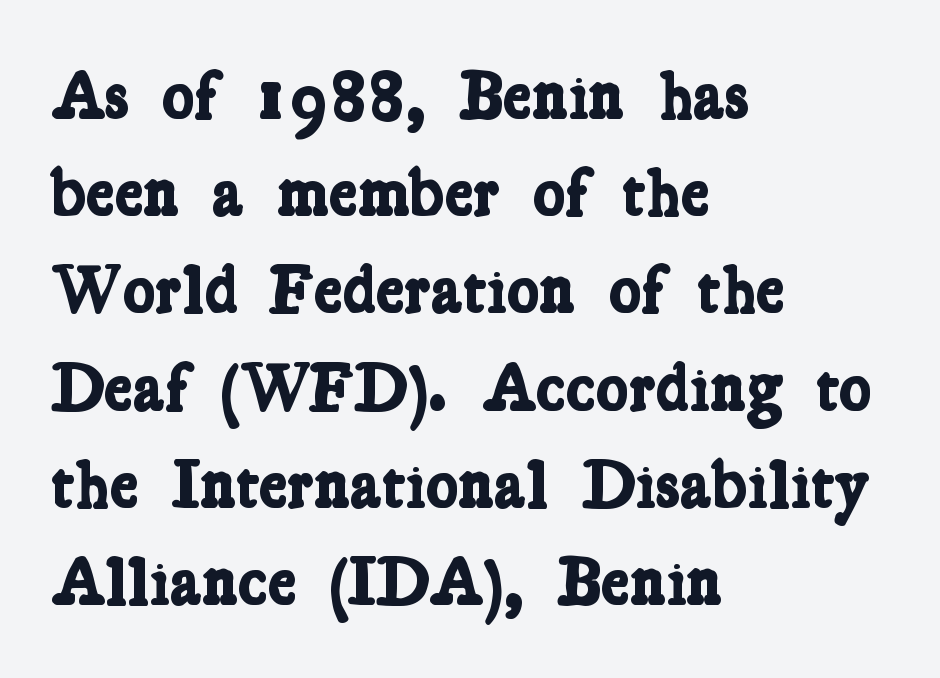
The image shows 68 px bold, condensed serif type; set left-aligned, normal line spacing (1.43x), normal letter spacing, not underlined; low stroke contrast and a medium x-height.
